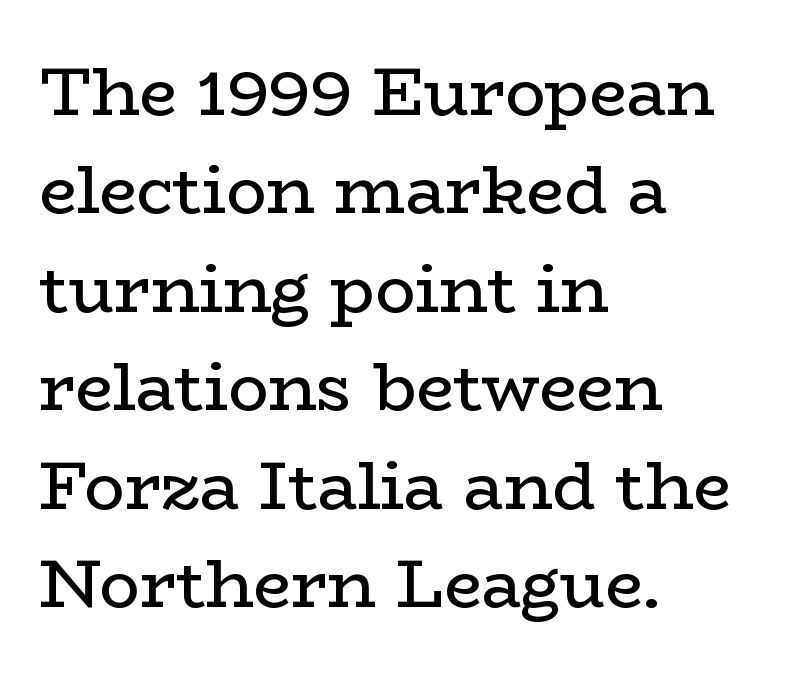
The lines in this sample share a left origin and differ only in where they stop. What kind of face is this? One with serifs. The foot of each line stays bare and open. The face used here is proportionally spaced, like ordinary book or web type. Characters remain perfectly vertical along every line. The space between consecutive lines is moderate.
